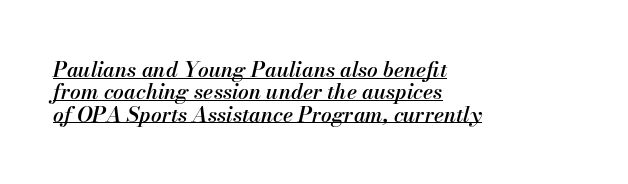
{"italic": "yes", "lean": "right", "slant_degrees": 13, "bold": "semi", "underline": "yes", "align": "left", "line_spacing": "tight", "line_spacing_ratio": 1.06, "letter_spacing": "normal", "letter_spacing_em": 0.0, "glyph_px": 21}
